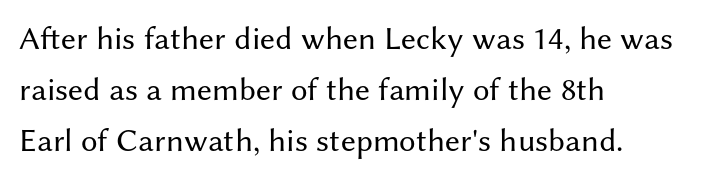
The image shows 33 px regular-weight sans-serif type, upright; set left-aligned, normal line spacing (1.54x), normal letter spacing, not underlined; medium stroke contrast and a medium x-height.
